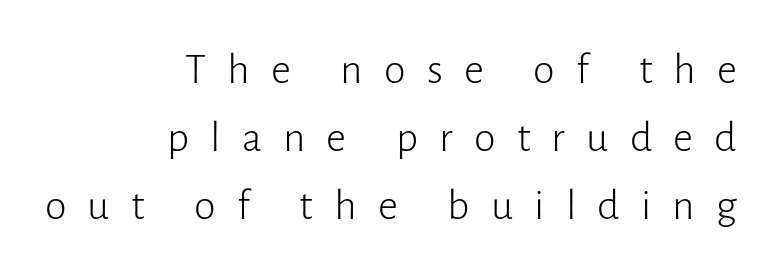
{"serif": "no", "italic": "no", "bold": "no", "weight": "light", "width": "normal", "stroke_contrast": "low", "x_height": "medium", "monospaced": "no", "underline": "no", "align": "right", "line_spacing": "normal", "line_spacing_ratio": 1.54, "letter_spacing": "wide", "letter_spacing_em": 0.48, "glyph_px": 44}
